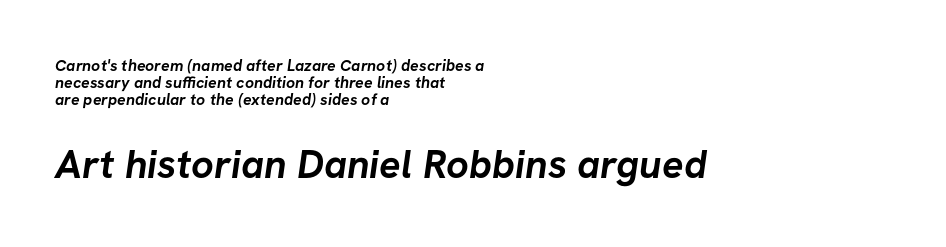
Q: Is the text bold? A: Yes.
Q: Is the typeface a serif or a sans-serif typeface? A: Sans-serif.
Q: Is the text underlined? A: No.
Q: How is the paragraph aligned? A: Left-aligned.
Q: Is the spacing between letters normal or unusually wide? A: Normal.
Q: Is the spacing between lines tight, normal or loose? A: Tight.
Q: Which block of text is set in a larger size, the first (top) or the second (bottom)? A: The second (bottom) one.
Q: Width (condensed, normal, or wide)? A: Normal.
Q: Stroke contrast? A: Low.
Q: x-height? A: Medium.
Q: Monospaced? A: No.
